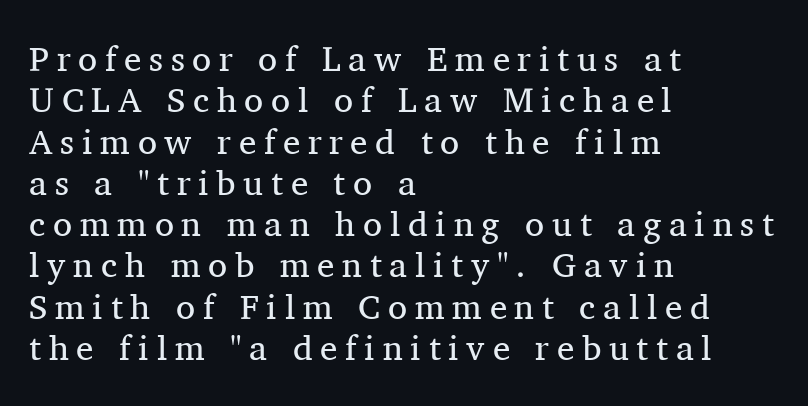
{"serif": "yes", "italic": "no", "bold": "no", "weight": "regular", "width": "normal", "stroke_contrast": "medium", "x_height": "medium", "monospaced": "no", "underline": "no", "align": "left", "line_spacing_ratio": 1.18, "letter_spacing": "wide", "letter_spacing_em": 0.22, "glyph_px": 35}
